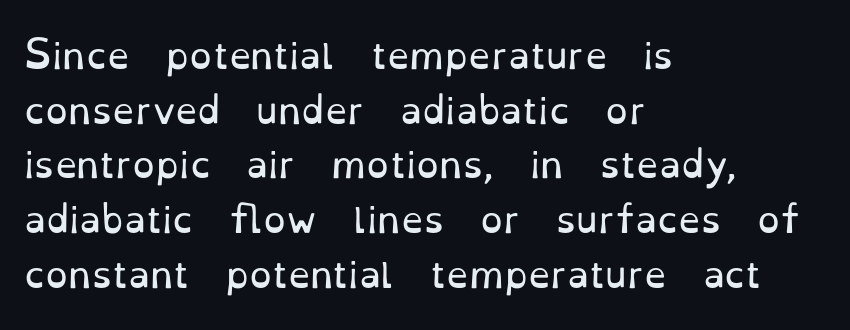
The image shows 36 px regular-weight type, upright; set left-aligned, normal line spacing (1.52x), normal letter spacing, not underlined; low stroke contrast and a small x-height.
